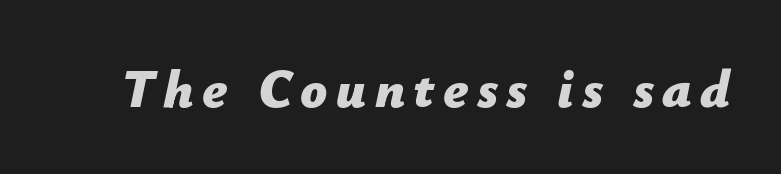
Q: Is the text bold? A: Yes.
Q: Is the text italic (slanted)? A: Yes, it leans right by about 12 degrees.
Q: Is the text underlined? A: No.
Q: Width (condensed, normal, or wide)? A: Normal.
Q: Stroke contrast? A: Low.
Q: x-height? A: Medium.
Q: Monospaced? A: No.
